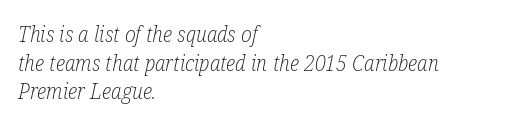
Q: Is the text bold? A: No.
Q: Is the text italic (slanted)? A: Yes, it leans right by about 12 degrees.
Q: Is the text underlined? A: No.
Q: How is the paragraph aligned? A: Left-aligned.
Q: Is the spacing between letters normal or unusually wide? A: Normal.
Q: Is the spacing between lines tight, normal or loose? A: Normal.
